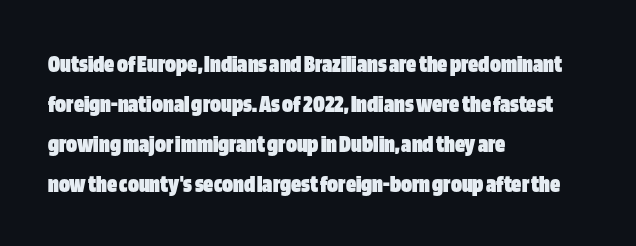
The image shows 25 px bold type, upright; set left-aligned, normal line spacing (1.6x), normal letter spacing, not underlined.
